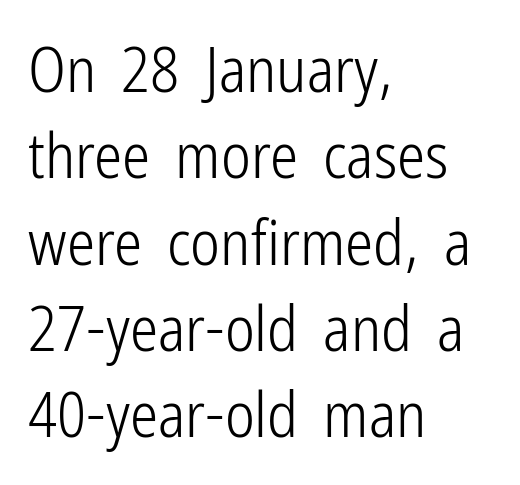
{"serif": "no", "italic": "no", "bold": "no", "weight": "light", "width": "condensed", "stroke_contrast": "low", "x_height": "medium", "monospaced": "no", "underline": "no", "align": "left", "line_spacing": "normal", "line_spacing_ratio": 1.37, "letter_spacing": "normal", "letter_spacing_em": 0.0, "glyph_px": 63}
